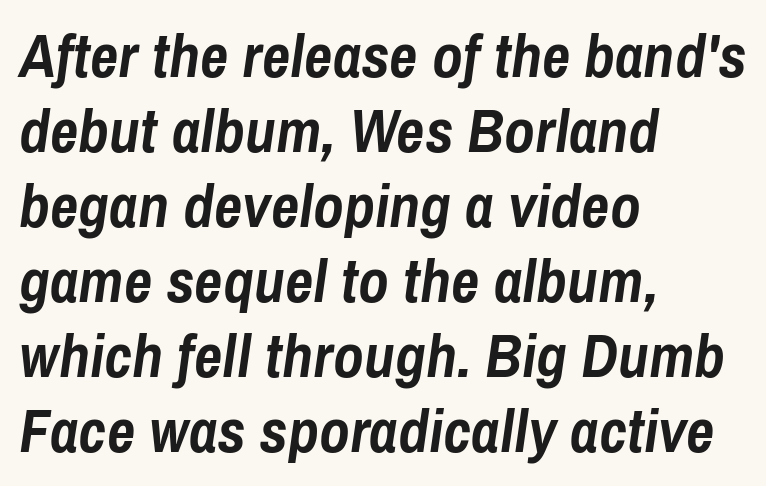
{"italic": "yes", "lean": "right", "slant_degrees": 8, "bold": "yes", "weight": "semibold", "width": "condensed", "stroke_contrast": "low", "x_height": "medium", "monospaced": "no", "underline": "no", "align": "left", "line_spacing_ratio": 1.21, "letter_spacing": "normal", "letter_spacing_em": 0.0, "glyph_px": 62}
